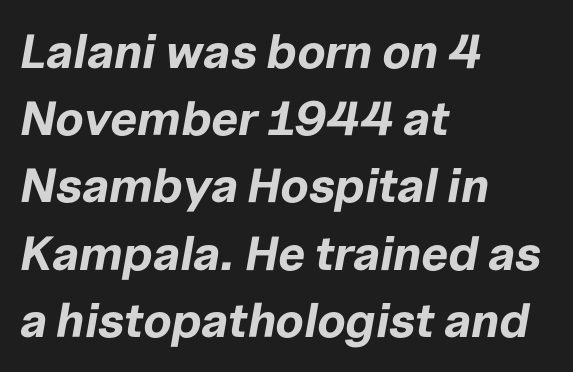
{"italic": "yes", "lean": "right", "slant_degrees": 10, "bold": "yes", "weight": "bold", "width": "normal", "stroke_contrast": "low", "x_height": "medium", "monospaced": "no", "underline": "no", "align": "left", "line_spacing": "normal", "line_spacing_ratio": 1.4, "letter_spacing": "normal", "letter_spacing_em": 0.0, "glyph_px": 48}
